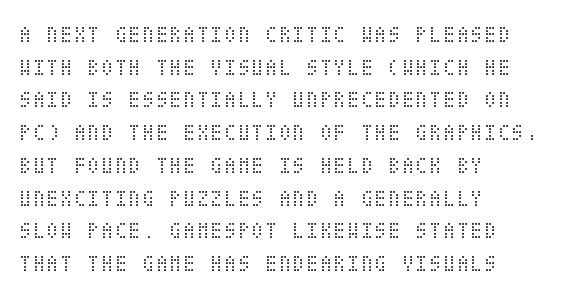
{"italic": "no", "bold": "no", "underline": "no", "align": "left", "line_spacing": "normal", "line_spacing_ratio": 1.31, "letter_spacing": "normal", "letter_spacing_em": 0.0, "glyph_px": 25}
